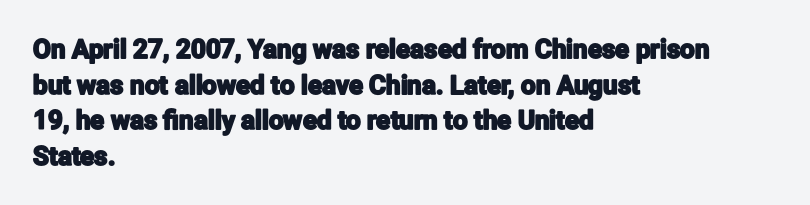
Q: Is the text italic (slanted)? A: No, it is upright.
Q: Is the text underlined? A: No.
Q: How is the paragraph aligned? A: Left-aligned.
Q: Is the spacing between letters normal or unusually wide? A: Normal.
Q: Is the spacing between lines tight, normal or loose? A: Normal.
